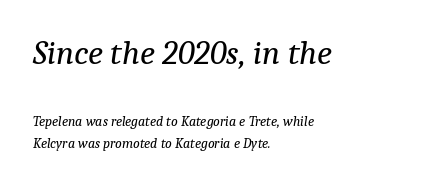
Baseline-to-baseline distance is the conventional proportion of letter height. The rendering keeps characters at their native spacing. The designer gave the opening block more size than the closing block. Yep, that's italic — everything's leaning.
